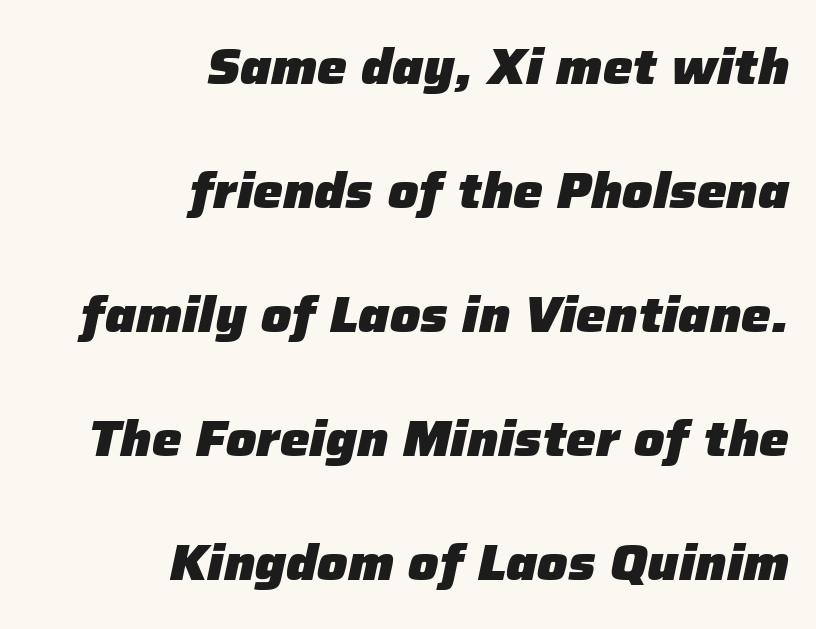
{"italic": "yes", "lean": "right", "slant_degrees": 12, "bold": "yes", "weight": "heavy", "width": "normal", "stroke_contrast": "low", "x_height": "medium", "monospaced": "no", "underline": "no", "align": "right", "line_spacing": "loose", "line_spacing_ratio": 2.48, "letter_spacing": "normal", "letter_spacing_em": 0.0, "glyph_px": 50}
